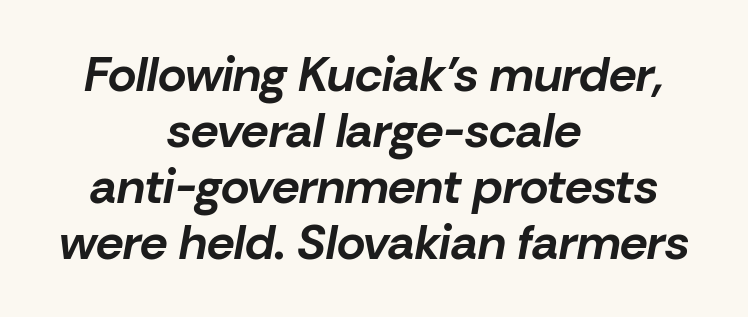
The image shows 49 px bold type, italic (leaning right); set centered, tight line spacing (1.14x), normal letter spacing, not underlined; low stroke contrast and a medium x-height.
